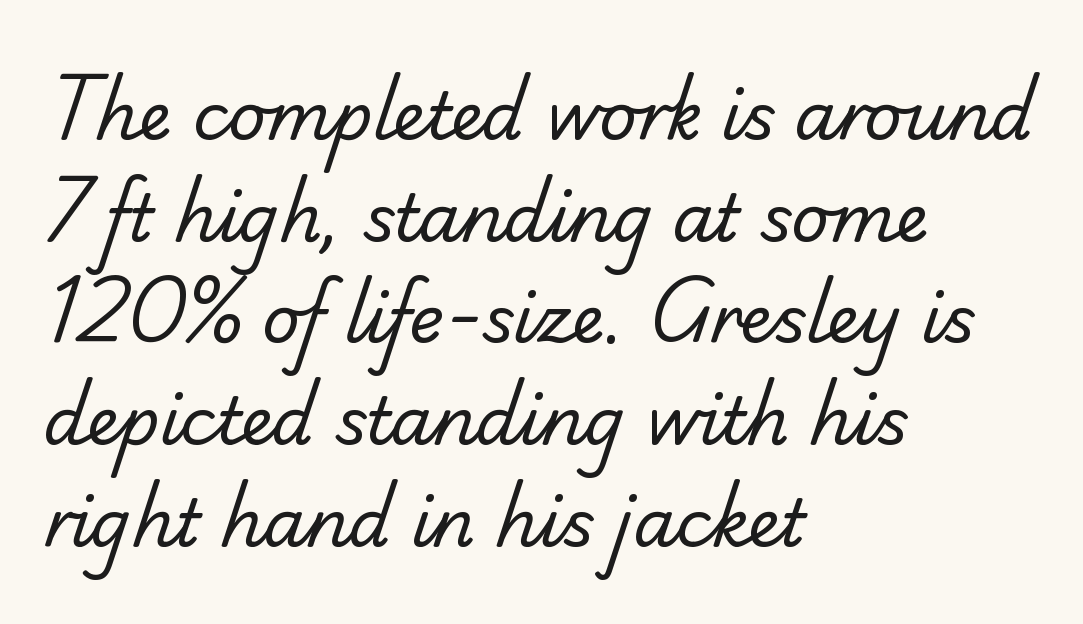
Q: Is the text bold? A: No.
Q: Is the typeface a serif or a sans-serif typeface? A: Sans-serif.
Q: Is the text underlined? A: No.
Q: How is the paragraph aligned? A: Left-aligned.
Q: Is the spacing between letters normal or unusually wide? A: Normal.
Q: Is the spacing between lines tight, normal or loose? A: Normal.
Q: Width (condensed, normal, or wide)? A: Normal.
Q: Stroke contrast? A: Low.
Q: x-height? A: Small.
Q: Monospaced? A: No.
